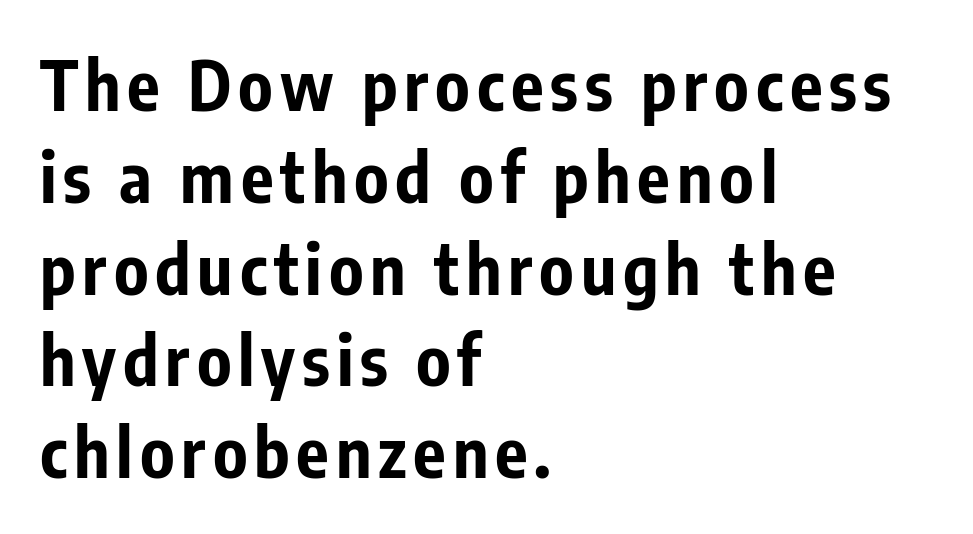
The image shows 68 px bold, condensed sans-serif type, upright; set left-aligned, normal line spacing (1.35x), not underlined; low stroke contrast and a medium x-height.
